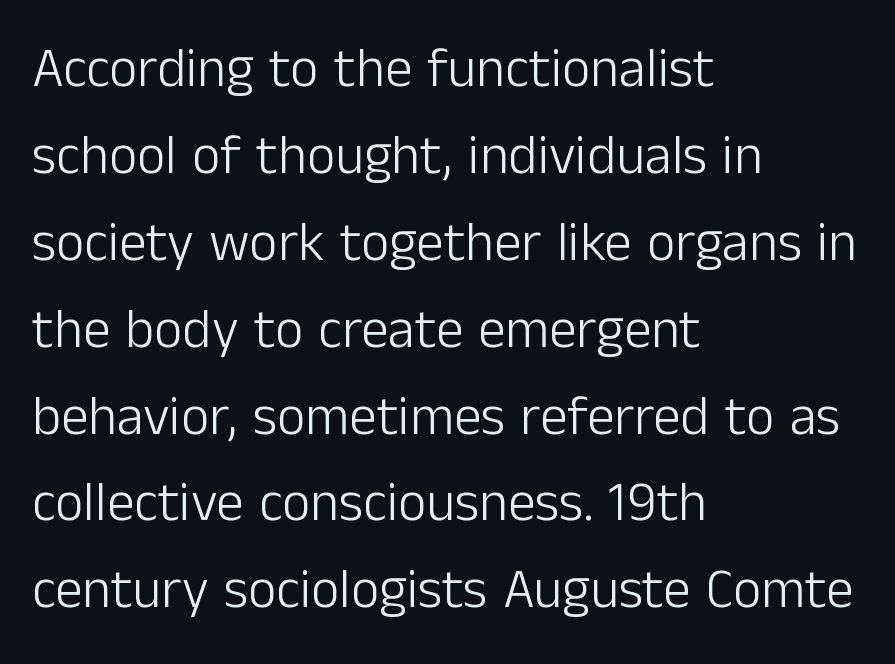
The image shows 55 px light sans-serif type, upright; set left-aligned, normal line spacing (1.58x), normal letter spacing, not underlined; low stroke contrast and a medium x-height.
